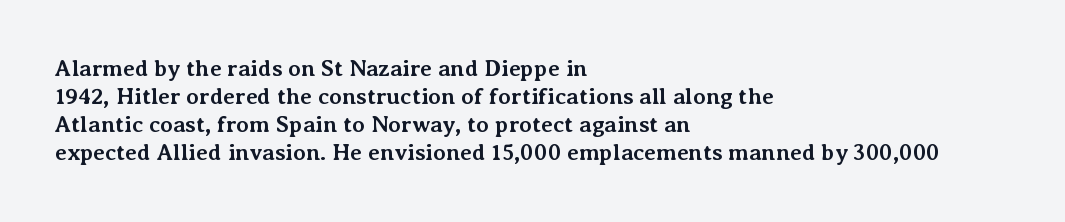
Look at the stroke-to-counter ratio: heavy, a bold. Ordinary non-slanted type is in use. The baseline area is clear. The setting favours the left margin, as ordinary paragraphs usually do. Look at the tracking — it's just the regular setting, nothing added.
